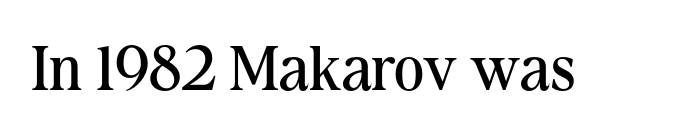
Q: Is the text bold? A: No.
Q: Is the text italic (slanted)? A: No, it is upright.
Q: Is the typeface a serif or a sans-serif typeface? A: Serif.
Q: Is the text underlined? A: No.
Q: Is the spacing between letters normal or unusually wide? A: Normal.
Q: Width (condensed, normal, or wide)? A: Normal.
Q: Stroke contrast? A: Medium.
Q: x-height? A: Medium.
Q: Monospaced? A: No.
